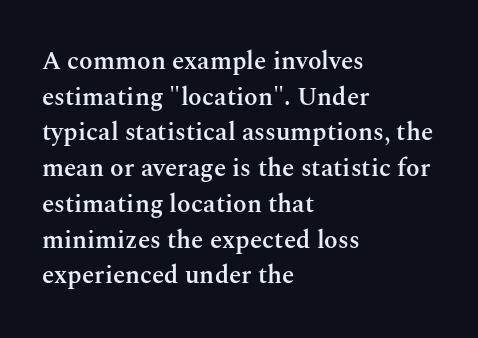
The vertical gap from one line to the next is medium. Which margin do the lines hug? The left one — the right edge is uneven. If you drew a line through each stem, it would be perfectly vertical. Has an underline been added? It has not.
